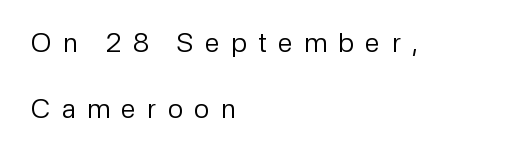
Q: Is the text bold? A: No.
Q: Is the text italic (slanted)? A: No, it is upright.
Q: Is the text underlined? A: No.
Q: How is the paragraph aligned? A: Left-aligned.
Q: Is the spacing between letters normal or unusually wide? A: Unusually wide.
Q: Is the spacing between lines tight, normal or loose? A: Loose.
